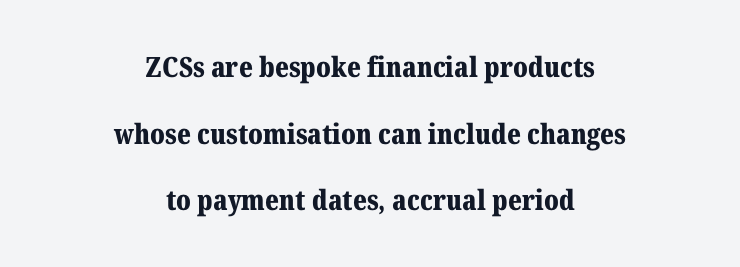
{"serif": "yes", "italic": "no", "bold": "yes", "weight": "bold", "width": "normal", "stroke_contrast": "medium", "x_height": "medium", "monospaced": "no", "underline": "no", "align": "center", "line_spacing": "loose", "line_spacing_ratio": 2.38, "letter_spacing": "normal", "letter_spacing_em": 0.0, "glyph_px": 28}
